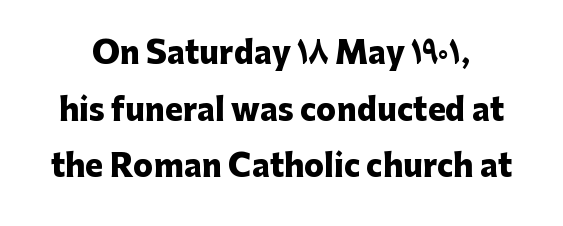
Q: Is the text bold? A: Yes.
Q: Is the text italic (slanted)? A: No, it is upright.
Q: Is the typeface a serif or a sans-serif typeface? A: Sans-serif.
Q: Is the text underlined? A: No.
Q: Is the spacing between letters normal or unusually wide? A: Normal.
Q: Width (condensed, normal, or wide)? A: Normal.
Q: Stroke contrast? A: Low.
Q: x-height? A: Medium.
Q: Monospaced? A: No.
